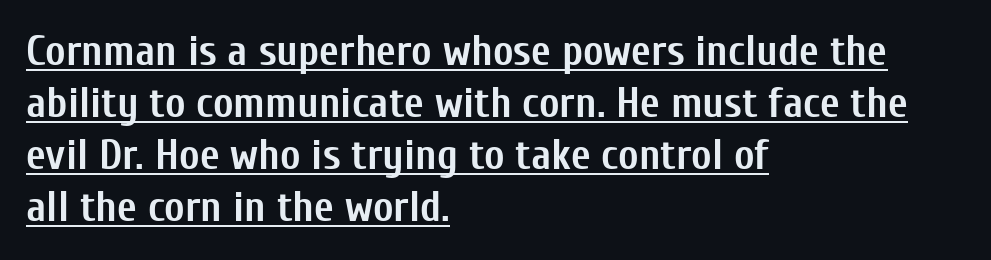
What kind of face is this? One without serifs — a sans. Plenty of ink on the page — the face is bold. Visually the block forms a straight wall on the left and a jagged coastline on the right. Underlined type. You could not count columns in this text — the font is proportionally spaced. Vertical strokes here are truly vertical.
